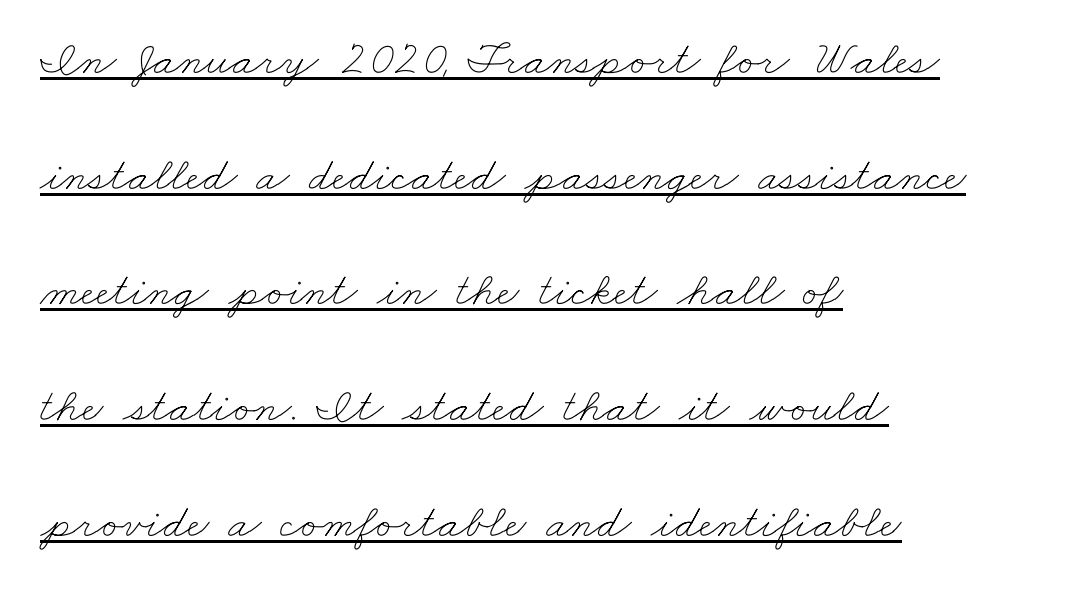
The image shows 48 px thin, wide type; set left-aligned, loose line spacing (2.41x), normal letter spacing, underlined; low stroke contrast and a small x-height.
